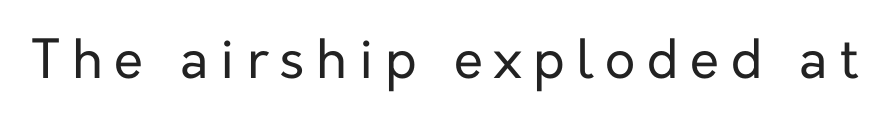
The image shows 53 px regular-weight sans-serif type, upright; set unusually wide letter spacing (+0.22 em), not underlined; low stroke contrast and a medium x-height.
